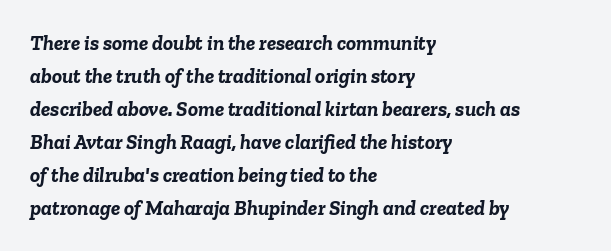
The tracking reads as untouched default to a designer's eye. Set as a true bold cut, around the 700 mark. Notice how the passage keeps a crisp vertical edge on the left only. Rule under the text: the space is simply empty. Regular leading. In terms of posture, this sample is oblique.
